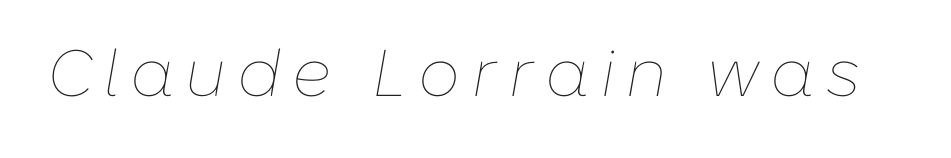
{"italic": "yes", "lean": "right", "slant_degrees": 10, "bold": "no", "weight": "thin", "width": "normal", "stroke_contrast": "low", "x_height": "medium", "monospaced": "no", "underline": "no", "glyph_px": 66}
